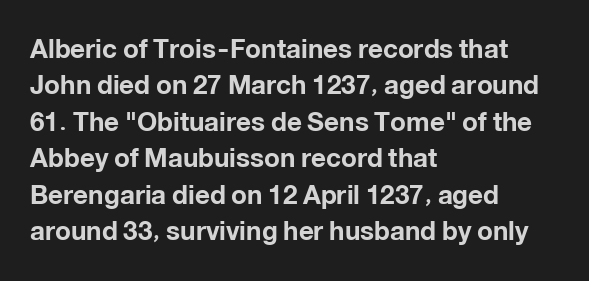
The image shows 26 px bold type, upright; set left-aligned, normal line spacing (1.4x), normal letter spacing, not underlined.
